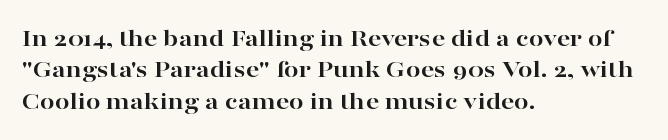
Q: Is the text bold? A: Yes.
Q: Is the text italic (slanted)? A: No, it is upright.
Q: Is the text underlined? A: No.
Q: How is the paragraph aligned? A: Left-aligned.
Q: Is the spacing between letters normal or unusually wide? A: Normal.
